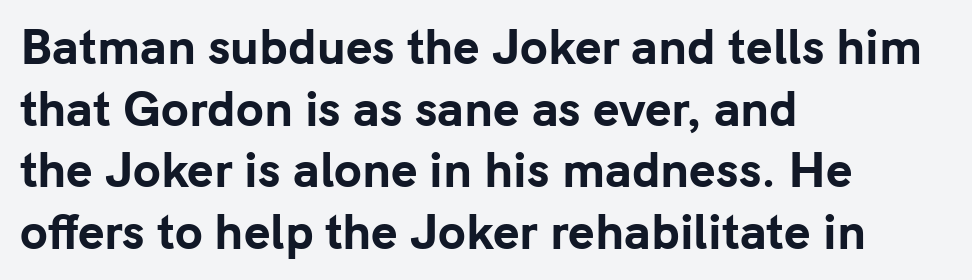
The image shows 45 px bold sans-serif type, upright; set left-aligned, normal line spacing (1.37x), normal letter spacing, not underlined; low stroke contrast and a medium x-height.
